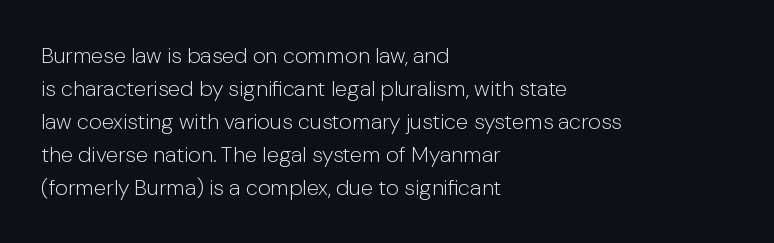
Q: Is the text bold? A: No.
Q: Is the text italic (slanted)? A: No, it is upright.
Q: Is the text underlined? A: No.
Q: How is the paragraph aligned? A: Left-aligned.
Q: Is the spacing between letters normal or unusually wide? A: Normal.
Q: Is the spacing between lines tight, normal or loose? A: Normal.
